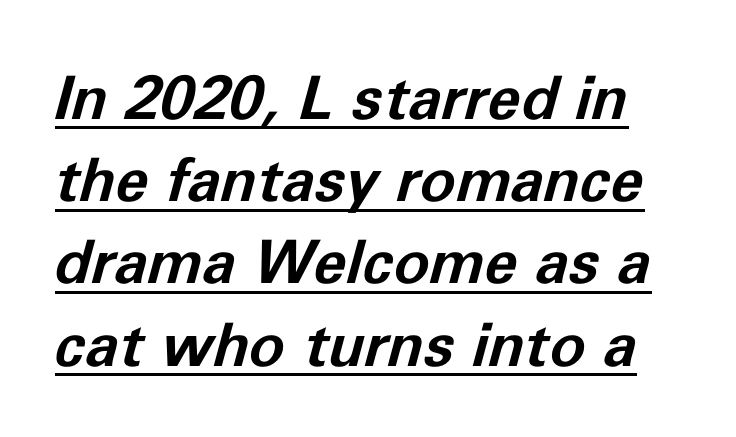
The image shows 60 px bold type, italic (leaning right); set normal line spacing (1.37x), normal letter spacing, underlined; low stroke contrast and a medium x-height.
